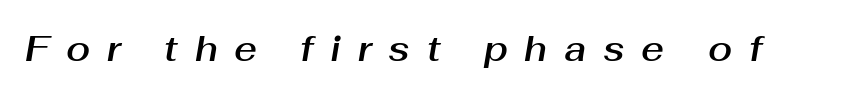
Q: Is the text italic (slanted)? A: Yes, it leans right by about 10 degrees.
Q: Is the text underlined? A: No.
Q: Is the spacing between letters normal or unusually wide? A: Unusually wide.
Q: Width (condensed, normal, or wide)? A: Normal.
Q: Stroke contrast? A: Medium.
Q: x-height? A: Medium.
Q: Monospaced? A: No.
